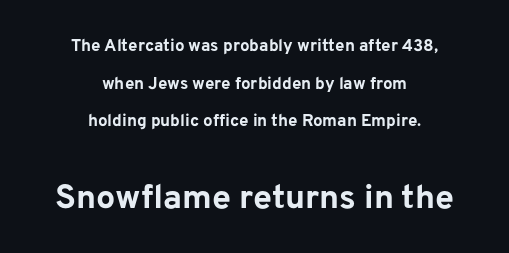
Neither beginnings nor endings align; midpoints do. In terms of posture, this sample is upright. In terms of leading, this rendering errs on the spacious side. Check the space under the baseline: it is left empty. Strong, thick strokes mark this as bold type.
